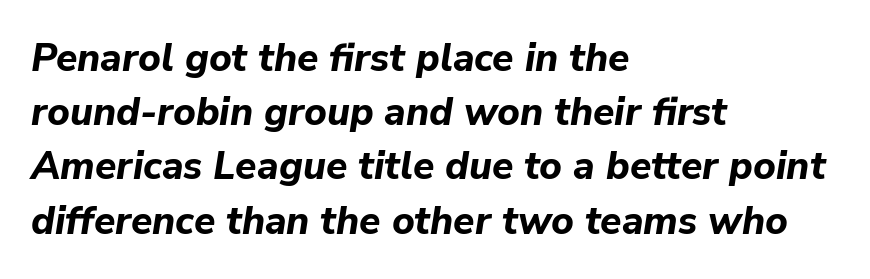
{"italic": "yes", "lean": "right", "slant_degrees": 9, "bold": "yes", "weight": "bold", "width": "normal", "stroke_contrast": "low", "x_height": "medium", "monospaced": "no", "underline": "no", "align": "left", "line_spacing": "normal", "line_spacing_ratio": 1.39, "letter_spacing": "normal", "letter_spacing_em": 0.0, "glyph_px": 39}
